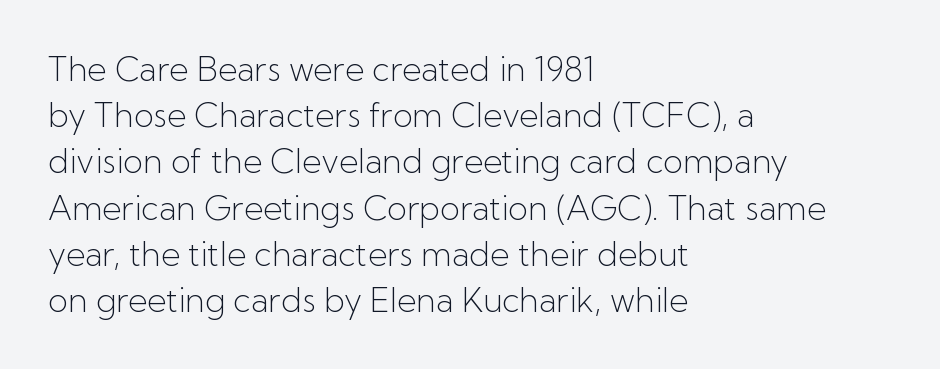
Leading: standard. Look at the bottom of the vertical strokes: they stop flat, with no serifs. Posture: vertical. Does extra space separate the letters? No, they use regular spacing.
